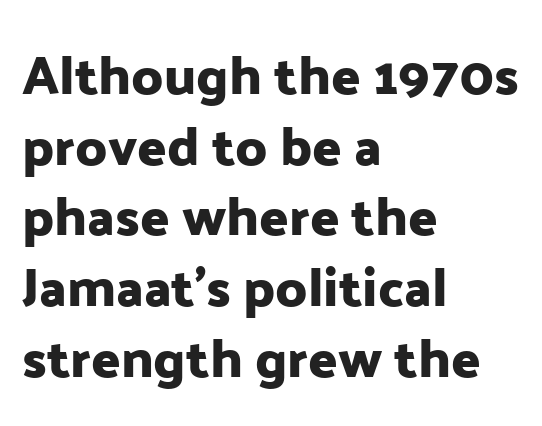
Q: Is the text italic (slanted)? A: No, it is upright.
Q: Is the typeface a serif or a sans-serif typeface? A: Sans-serif.
Q: Is the text underlined? A: No.
Q: How is the paragraph aligned? A: Left-aligned.
Q: Is the spacing between letters normal or unusually wide? A: Normal.
Q: Is the spacing between lines tight, normal or loose? A: Normal.
Q: Width (condensed, normal, or wide)? A: Normal.
Q: Stroke contrast? A: Low.
Q: x-height? A: Medium.
Q: Monospaced? A: No.
